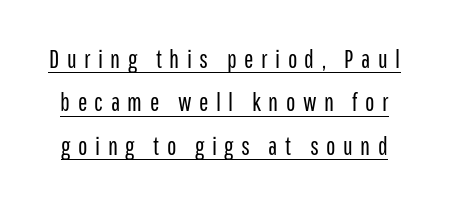
Words appear elongated and porous because spacing is wide. Heft: none added — not bold. This is underlined copy, the kind a proofreader might mark for attention. Nope, not italic — everything's standing straight.
